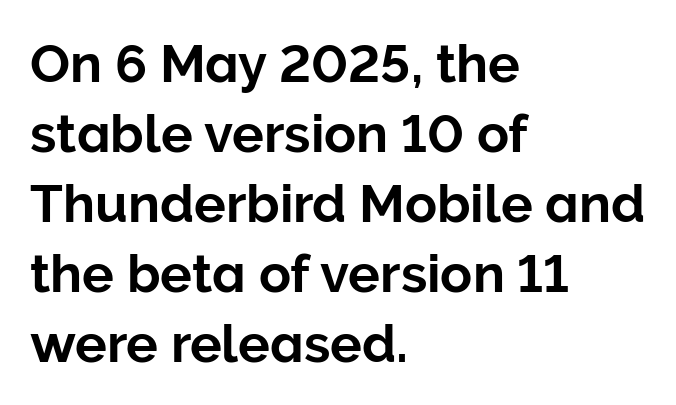
The image shows 53 px sans-serif type, upright; set left-aligned, normal line spacing (1.32x), normal letter spacing, not underlined; low stroke contrast and a medium x-height.
